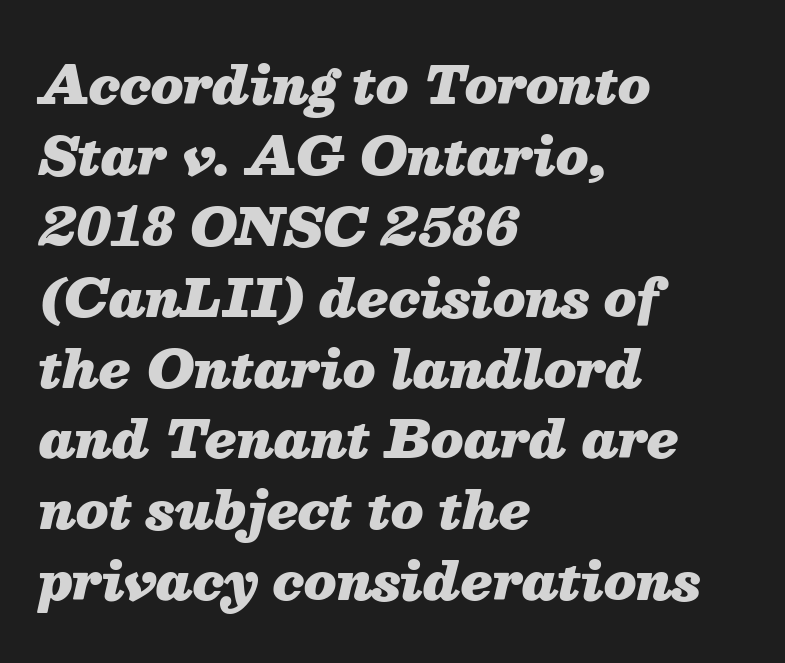
Words appear dense and cohesive because spacing is normal. This block has exactly the height ordinary leading produces. Thick stems and heavy bowls — unmistakably bold. The passage shown leans; its letterforms are oblique.
